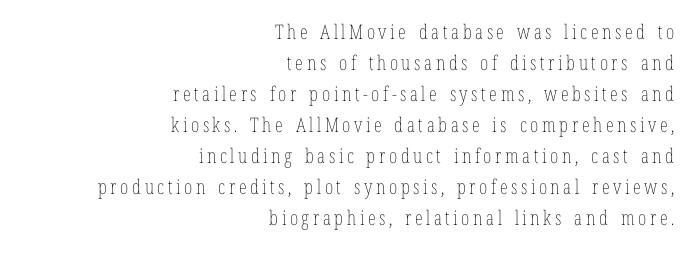
Q: Is the text bold? A: No.
Q: Is the text italic (slanted)? A: No, it is upright.
Q: Is the text underlined? A: No.
Q: How is the paragraph aligned? A: Right-aligned.
Q: Is the spacing between lines tight, normal or loose? A: Normal.
